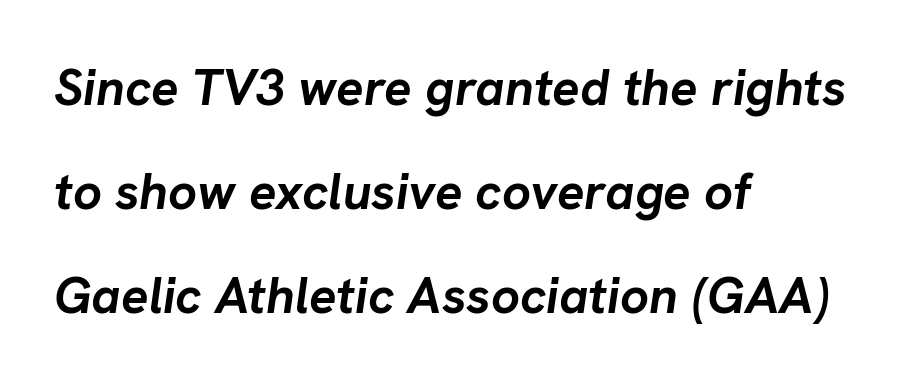
Q: Is the text bold? A: Yes.
Q: Is the text italic (slanted)? A: Yes, it leans right by about 8 degrees.
Q: Is the text underlined? A: No.
Q: How is the paragraph aligned? A: Left-aligned.
Q: Is the spacing between letters normal or unusually wide? A: Normal.
Q: Is the spacing between lines tight, normal or loose? A: Loose.
Q: Width (condensed, normal, or wide)? A: Normal.
Q: Stroke contrast? A: Low.
Q: x-height? A: Medium.
Q: Monospaced? A: No.
